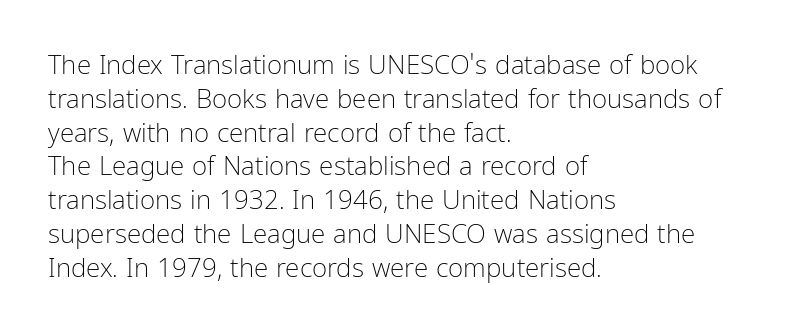
{"italic": "no", "bold": "no", "underline": "no", "align": "left", "line_spacing": "normal", "line_spacing_ratio": 1.3, "letter_spacing": "normal", "letter_spacing_em": 0.0, "glyph_px": 26}
